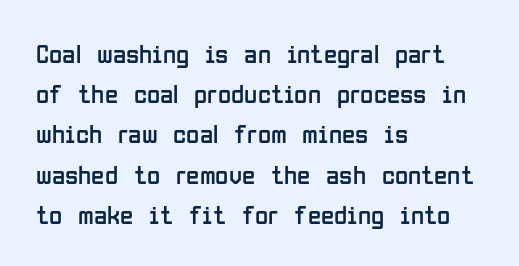
{"italic": "no", "bold": "no", "underline": "no", "align": "left", "line_spacing": "normal", "line_spacing_ratio": 1.49, "letter_spacing": "normal", "letter_spacing_em": 0.0, "glyph_px": 27}
